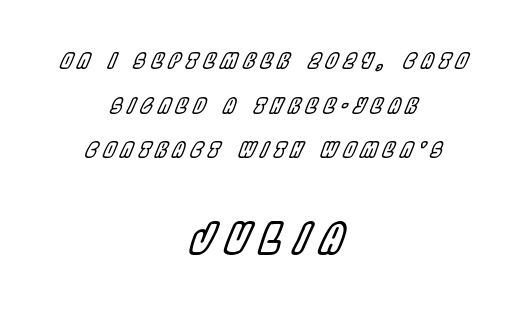
The later block is typeset at a bigger size than the earlier block. The whole block is typeset with a tilt. The passage is arranged like a title page — every line centered. Inter-character spacing is expanded well beyond the font's built-in metrics. The face used here is proportionally spaced, like ordinary book or web type.
